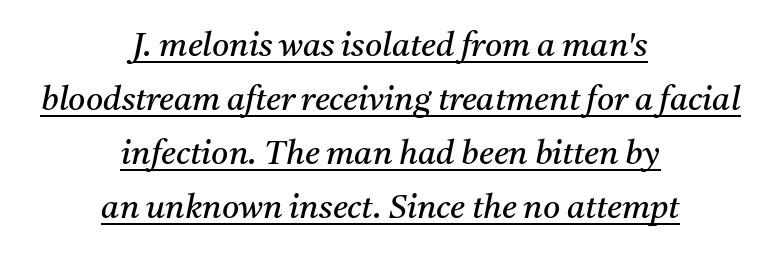
{"serif": "yes", "italic": "yes", "lean": "right", "slant_degrees": 11, "bold": "no", "weight": "regular", "width": "normal", "stroke_contrast": "medium", "x_height": "medium", "monospaced": "no", "underline": "yes", "align": "center", "line_spacing": "normal", "line_spacing_ratio": 1.64, "letter_spacing": "normal", "letter_spacing_em": 0.0, "glyph_px": 33}
